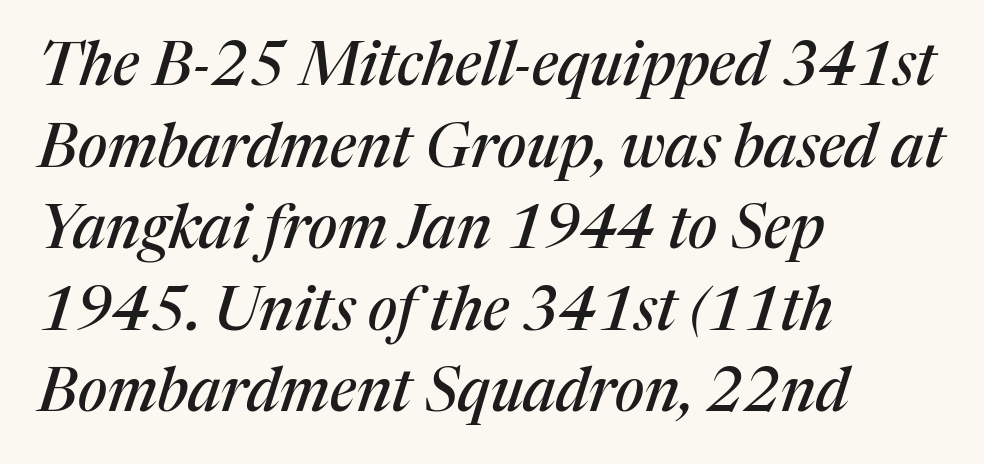
{"serif": "yes", "italic": "yes", "lean": "right", "slant_degrees": 17, "width": "normal", "stroke_contrast": "medium", "x_height": "medium", "monospaced": "no", "underline": "no", "align": "left", "line_spacing": "normal", "line_spacing_ratio": 1.36, "letter_spacing": "normal", "letter_spacing_em": 0.0, "glyph_px": 60}
